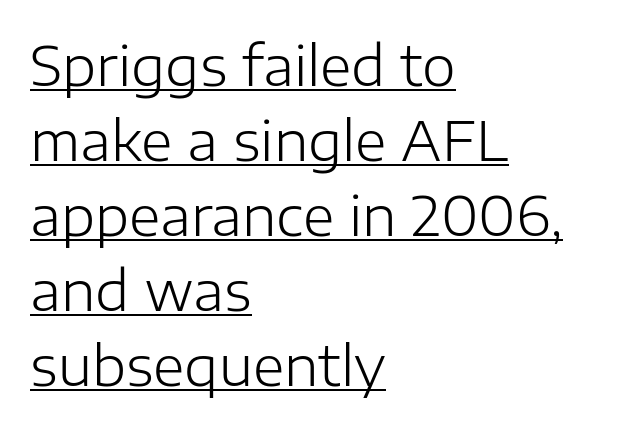
Character widths vary here, with narrow letters taking less room than wide ones. The letterforms sit at book weight or below. The letterforms sit shoulder to shoulder at normal distance. Whoever set this chose a conventional vertical rhythm.
